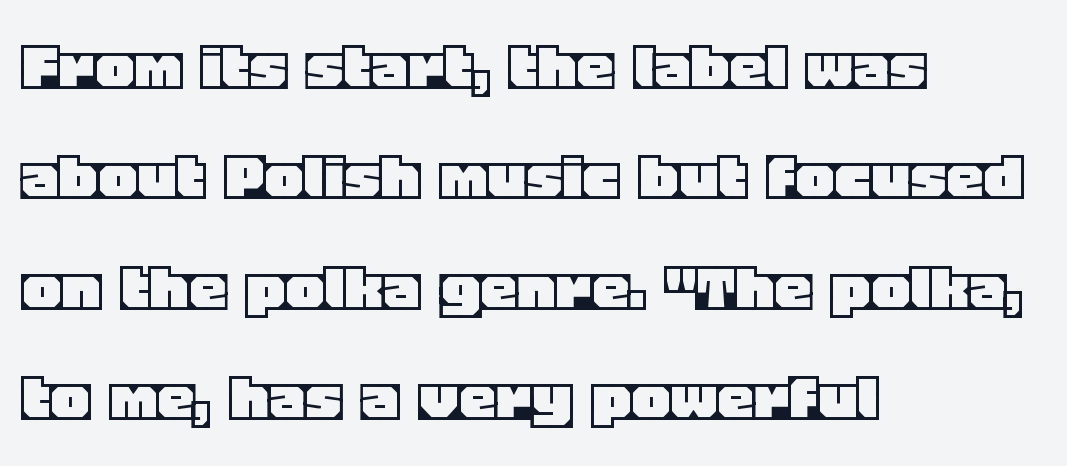
The image shows 74 px text type, upright; set left-aligned, normal line spacing (1.49x), normal letter spacing, not underlined; a large x-height.
